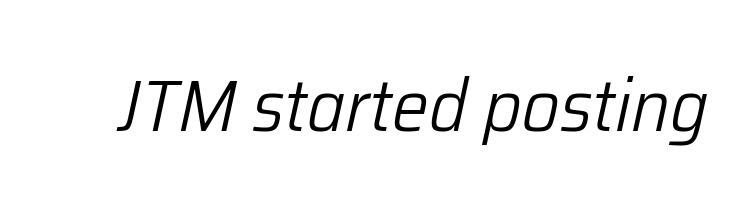
{"italic": "yes", "lean": "right", "slant_degrees": 12, "bold": "no", "weight": "light", "width": "normal", "stroke_contrast": "low", "x_height": "medium", "monospaced": "no", "underline": "no", "letter_spacing": "normal", "letter_spacing_em": 0.0, "glyph_px": 74}
